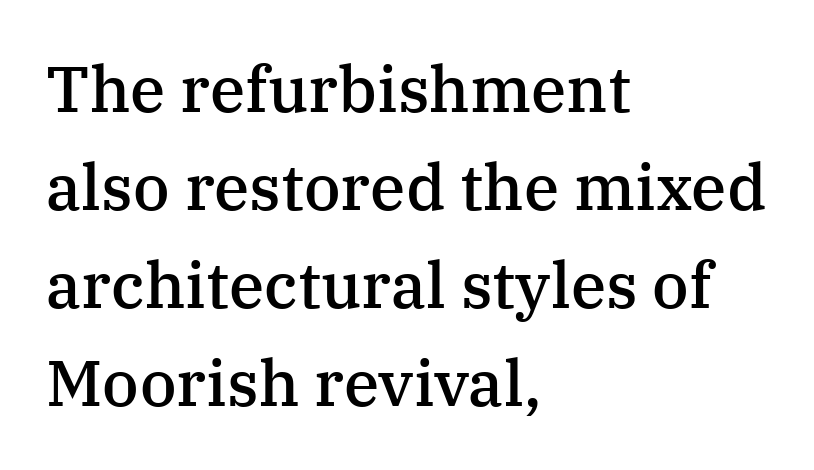
{"serif": "yes", "italic": "no", "bold": "semi", "weight": "semibold", "width": "normal", "stroke_contrast": "medium", "x_height": "medium", "monospaced": "no", "underline": "no", "align": "left", "line_spacing": "normal", "line_spacing_ratio": 1.53, "letter_spacing": "normal", "letter_spacing_em": 0.0, "glyph_px": 64}
